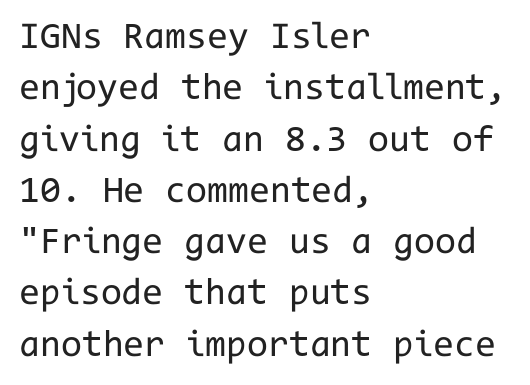
Q: Is the text bold? A: No.
Q: Is the text italic (slanted)? A: No, it is upright.
Q: Is the typeface a serif or a sans-serif typeface? A: Sans-serif.
Q: Is the text underlined? A: No.
Q: How is the paragraph aligned? A: Left-aligned.
Q: Is the spacing between letters normal or unusually wide? A: Normal.
Q: Is the spacing between lines tight, normal or loose? A: Normal.
Q: Width (condensed, normal, or wide)? A: Normal.
Q: Stroke contrast? A: Low.
Q: x-height? A: Medium.
Q: Monospaced? A: Yes.
